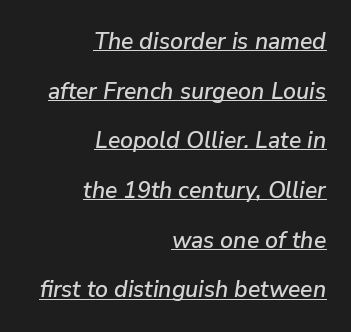
The image shows 23 px text type, italic (leaning right); set right-aligned, loose line spacing (2.16x), normal letter spacing, underlined.
